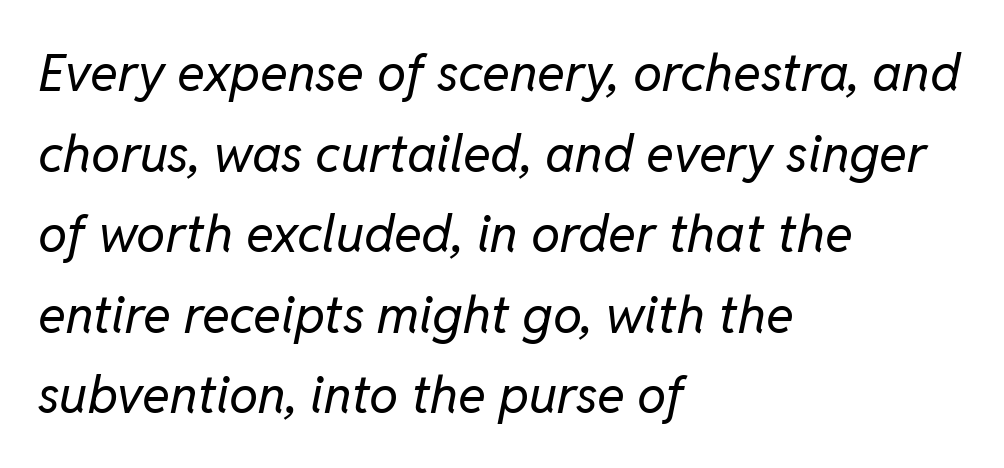
{"italic": "yes", "lean": "right", "slant_degrees": 11, "bold": "no", "weight": "regular", "width": "normal", "stroke_contrast": "low", "x_height": "medium", "monospaced": "no", "underline": "no", "align": "left", "line_spacing": "normal", "line_spacing_ratio": 1.55, "letter_spacing": "normal", "letter_spacing_em": 0.0, "glyph_px": 52}
